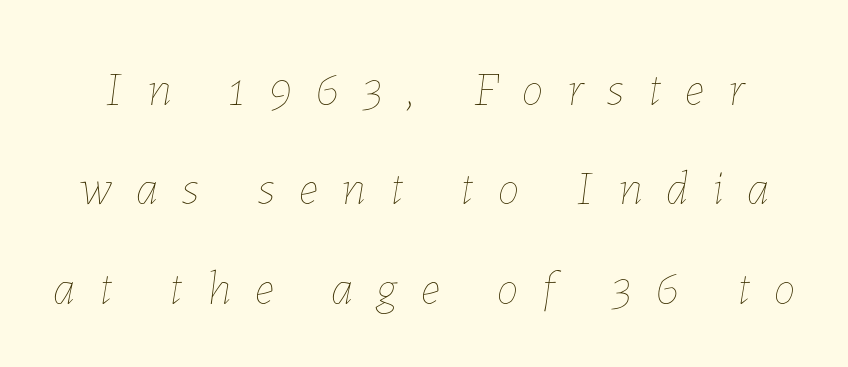
The string is rendered with underlining switched off. You could not count columns in this text — the font is proportionally spaced. Weight: regular or lighter. Quick note: interline space is abundant. Spacing between characters has been opened up far beyond the box default. Slanted lettering throughout.
